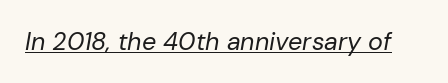
The image shows 25 px text type, italic (leaning right); set normal letter spacing, underlined.
